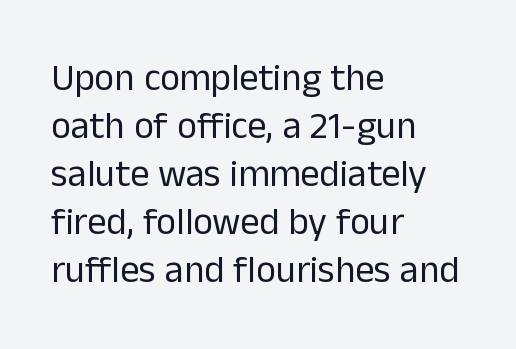
Vertical strokes here are truly vertical. Here the designer chose a conventional face with non-uniform glyph widths. A light-to-regular cut is what we see here. If you drew a ruler down the left edge, every line would touch it. The rendering keeps characters at their native spacing. Check where the strokes stop: nothing finishes them off — pure sans.
